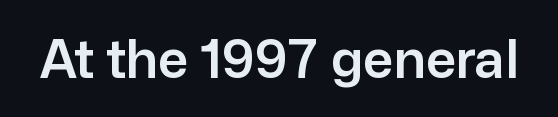
Q: Is the text italic (slanted)? A: No, it is upright.
Q: Is the typeface a serif or a sans-serif typeface? A: Sans-serif.
Q: Is the text underlined? A: No.
Q: Is the spacing between letters normal or unusually wide? A: Normal.
Q: Width (condensed, normal, or wide)? A: Normal.
Q: Stroke contrast? A: Low.
Q: x-height? A: Medium.
Q: Monospaced? A: No.
